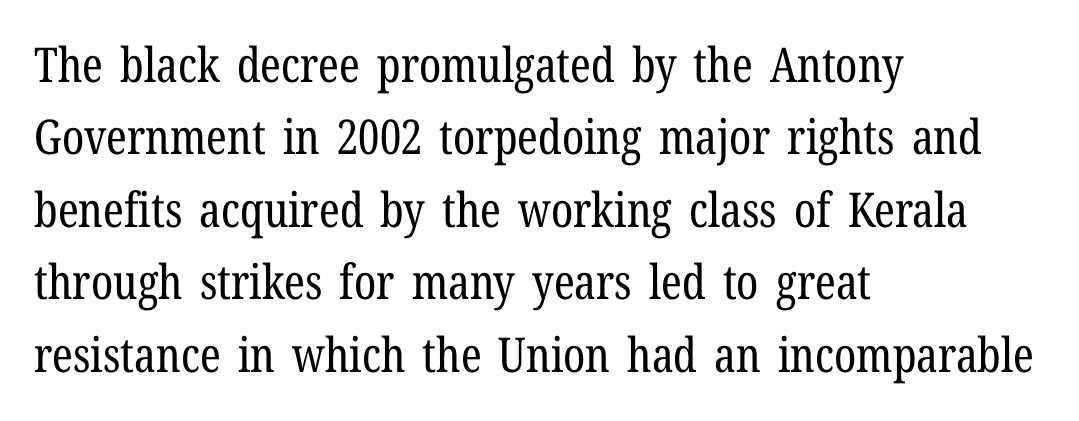
Between one letter and the next there's only the usual sliver of space. Type style note: has serifs. A typesetter would call this leading conventional body-copy spacing. Check the space under the baseline: it is left empty.
